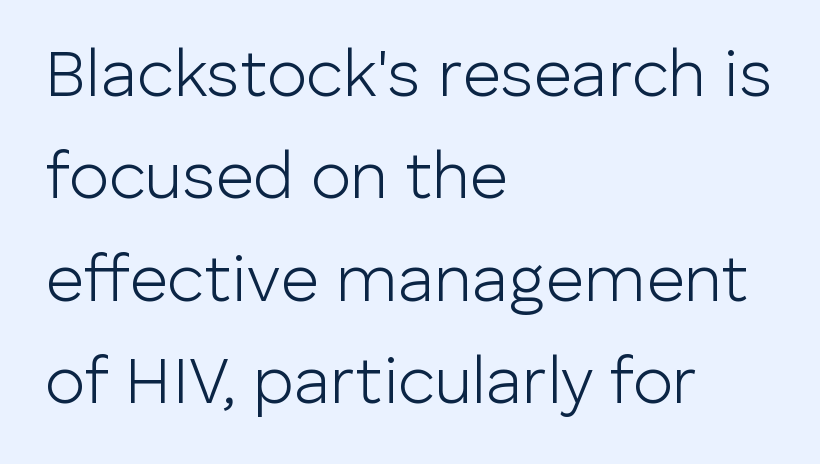
The image shows 66 px light sans-serif type, upright; set left-aligned, normal line spacing (1.55x), normal letter spacing, not underlined; low stroke contrast and a medium x-height.
